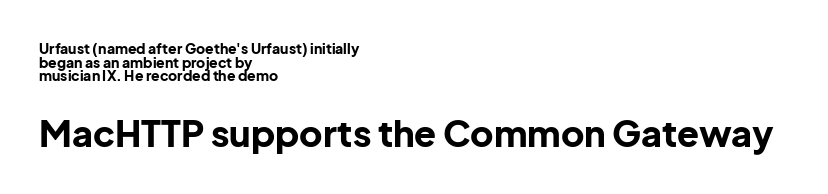
Q: Is the text bold? A: Yes.
Q: Is the text italic (slanted)? A: No, it is upright.
Q: Is the typeface a serif or a sans-serif typeface? A: Sans-serif.
Q: Is the text underlined? A: No.
Q: How is the paragraph aligned? A: Left-aligned.
Q: Is the spacing between letters normal or unusually wide? A: Normal.
Q: Is the spacing between lines tight, normal or loose? A: Tight.
Q: Which block of text is set in a larger size, the first (top) or the second (bottom)? A: The second (bottom) one.
Q: Width (condensed, normal, or wide)? A: Normal.
Q: Stroke contrast? A: Low.
Q: x-height? A: Medium.
Q: Monospaced? A: No.
